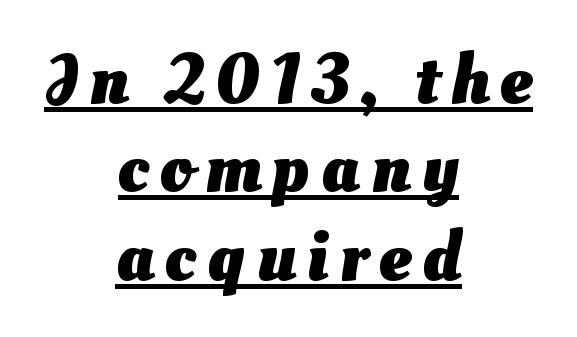
{"serif": "no", "bold": "yes", "weight": "heavy", "width": "normal", "stroke_contrast": "medium", "x_height": "small", "monospaced": "no", "underline": "yes", "align": "center", "line_spacing_ratio": 1.21, "glyph_px": 73}
